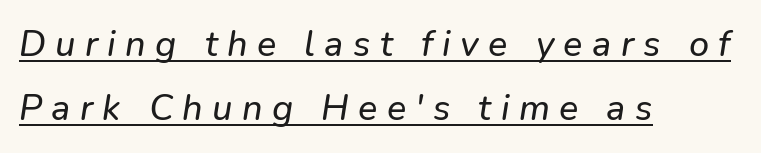
The image shows 36 px sans-serif type; set left-aligned, line spacing 1.79x, unusually wide letter spacing (+0.26 em), underlined; low stroke contrast and a medium x-height.
